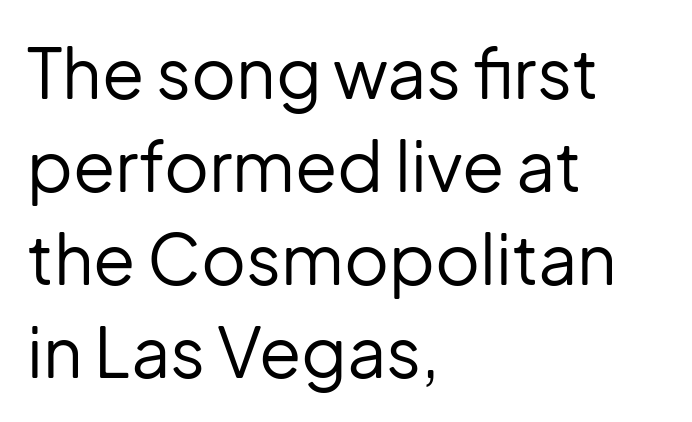
{"serif": "no", "italic": "no", "bold": "no", "weight": "regular", "width": "normal", "stroke_contrast": "low", "x_height": "medium", "monospaced": "no", "underline": "no", "align": "left", "line_spacing": "normal", "line_spacing_ratio": 1.35, "letter_spacing": "normal", "letter_spacing_em": 0.0, "glyph_px": 69}
